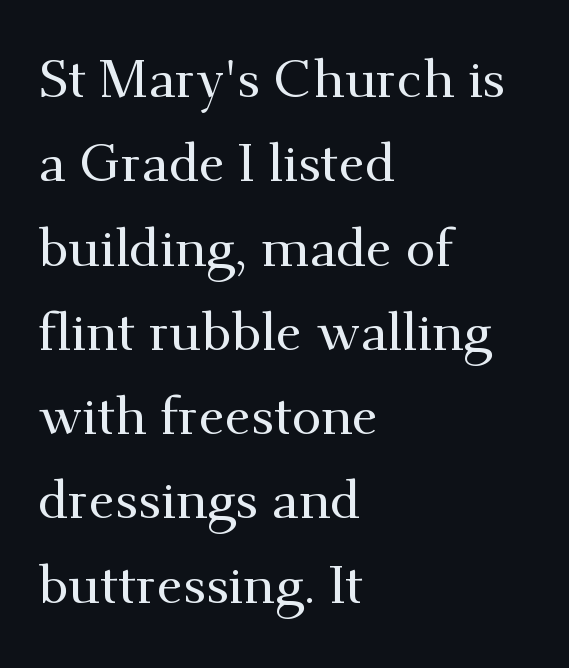
{"serif": "yes", "italic": "no", "width": "normal", "stroke_contrast": "medium", "x_height": "small", "monospaced": "no", "underline": "no", "align": "left", "line_spacing": "normal", "line_spacing_ratio": 1.59, "letter_spacing": "normal", "letter_spacing_em": 0.0, "glyph_px": 53}
